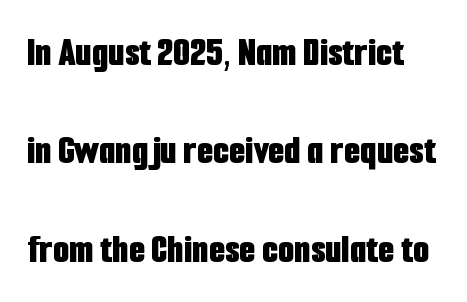
It's the straight-up-and-down kind of type. Typesetter's note: full bold, strokes at maximum text heaviness. Vertical spacing — loose. You could call the tracking neutral — neither tight nor loose.
